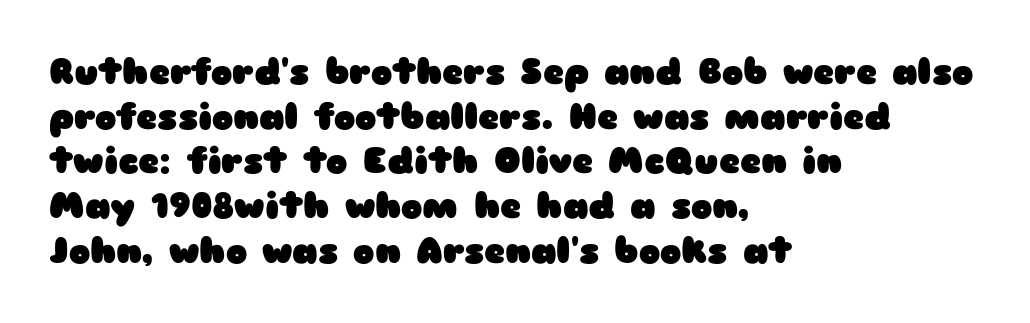
Q: Is the text bold? A: Yes.
Q: Is the text italic (slanted)? A: No, it is upright.
Q: Is the typeface a serif or a sans-serif typeface? A: Sans-serif.
Q: Is the text underlined? A: No.
Q: How is the paragraph aligned? A: Left-aligned.
Q: Is the spacing between letters normal or unusually wide? A: Normal.
Q: Width (condensed, normal, or wide)? A: Wide.
Q: Stroke contrast? A: Low.
Q: x-height? A: Medium.
Q: Monospaced? A: No.
